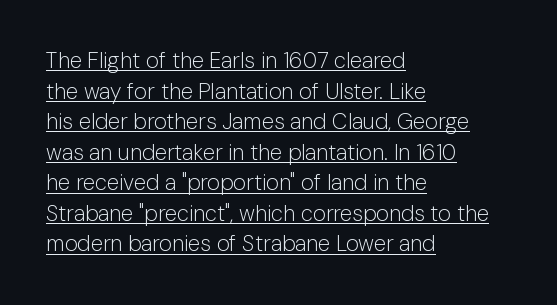
Q: Is the text bold? A: No.
Q: Is the text italic (slanted)? A: No, it is upright.
Q: Is the text underlined? A: Yes.
Q: How is the paragraph aligned? A: Left-aligned.
Q: Is the spacing between letters normal or unusually wide? A: Normal.
Q: Is the spacing between lines tight, normal or loose? A: Normal.
